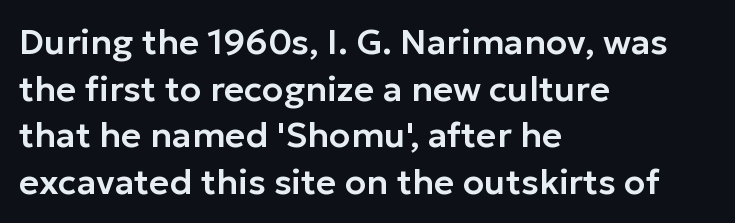
You can tell from the bare stems that sans-serif type was used. The ragged edge is on the right, which tells us the setting is flush left. Characters follow at the spacing the type designer built in. Leading matches the norm, producing a regular column. The face used here is proportionally spaced, like ordinary book or web type.
